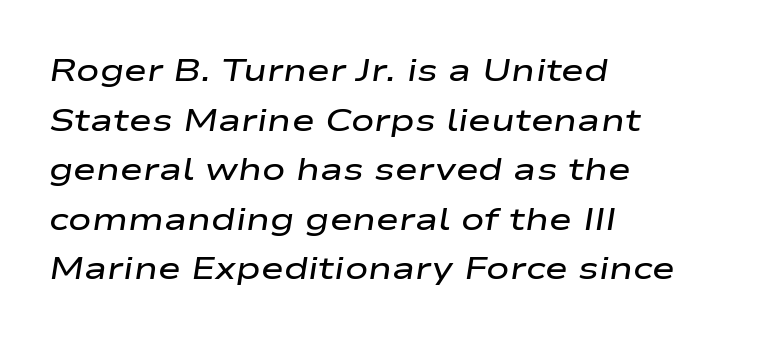
The rows are spaced the way most documents space them. As a designer I'd log this as weight 600, semibold. Descenders are the only things crossing below the line. This rendering leaves character spacing at its baseline value.
